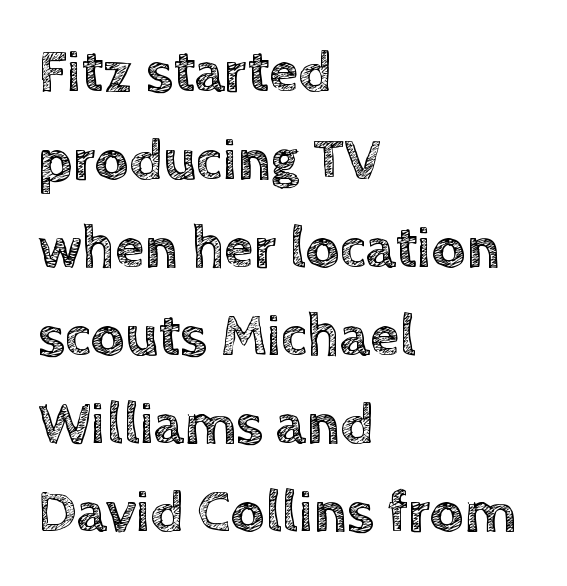
{"italic": "no", "width": "normal", "x_height": "large", "monospaced": "no", "underline": "no", "align": "left", "line_spacing": "normal", "line_spacing_ratio": 1.49, "letter_spacing": "normal", "letter_spacing_em": 0.0, "glyph_px": 59}
